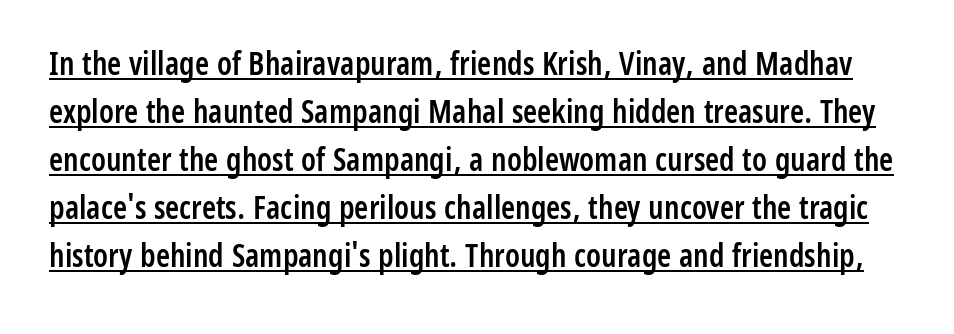
{"serif": "no", "italic": "no", "bold": "semi", "weight": "semibold", "width": "condensed", "stroke_contrast": "low", "x_height": "medium", "monospaced": "no", "underline": "yes", "line_spacing": "normal", "line_spacing_ratio": 1.5, "letter_spacing": "normal", "letter_spacing_em": 0.0, "glyph_px": 32}
